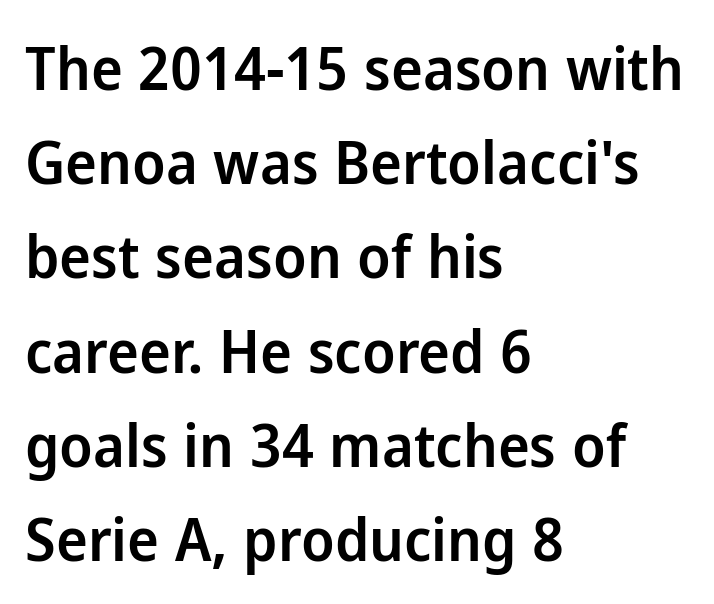
Spacing verdict: proportional, widths tailored to each character. This rendering leaves character spacing at its baseline value. A sans-serif font was chosen for this passage. When letters stand straight like this, we call the style roman or upright. These words are printed semibold, heavier than regular yet not bold. The rendering uses a moderate line-height, typical for paragraphs.
